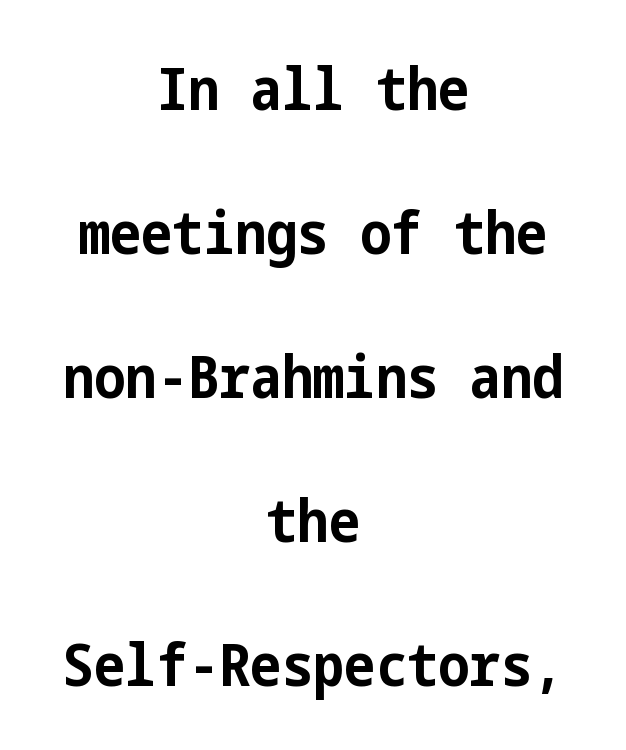
Q: Is the text bold? A: Yes.
Q: Is the text italic (slanted)? A: No, it is upright.
Q: Is the typeface a serif or a sans-serif typeface? A: Sans-serif.
Q: Is the text underlined? A: No.
Q: How is the paragraph aligned? A: Centered.
Q: Is the spacing between letters normal or unusually wide? A: Normal.
Q: Is the spacing between lines tight, normal or loose? A: Loose.
Q: Width (condensed, normal, or wide)? A: Condensed.
Q: Stroke contrast? A: Low.
Q: x-height? A: Medium.
